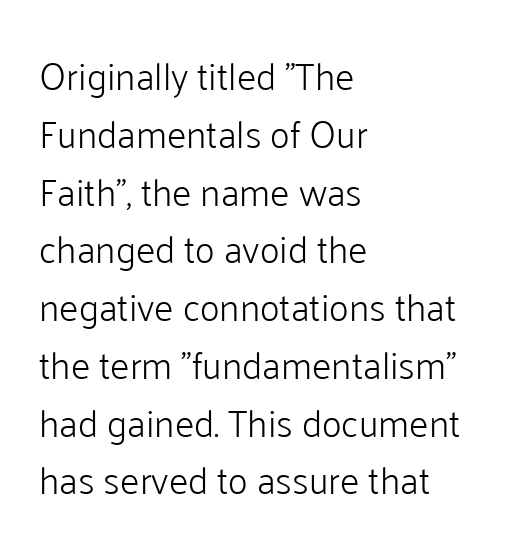
{"serif": "no", "italic": "no", "bold": "no", "weight": "light", "width": "normal", "stroke_contrast": "low", "x_height": "medium", "monospaced": "no", "underline": "no", "align": "left", "line_spacing": "normal", "line_spacing_ratio": 1.52, "letter_spacing": "normal", "letter_spacing_em": 0.0, "glyph_px": 38}
